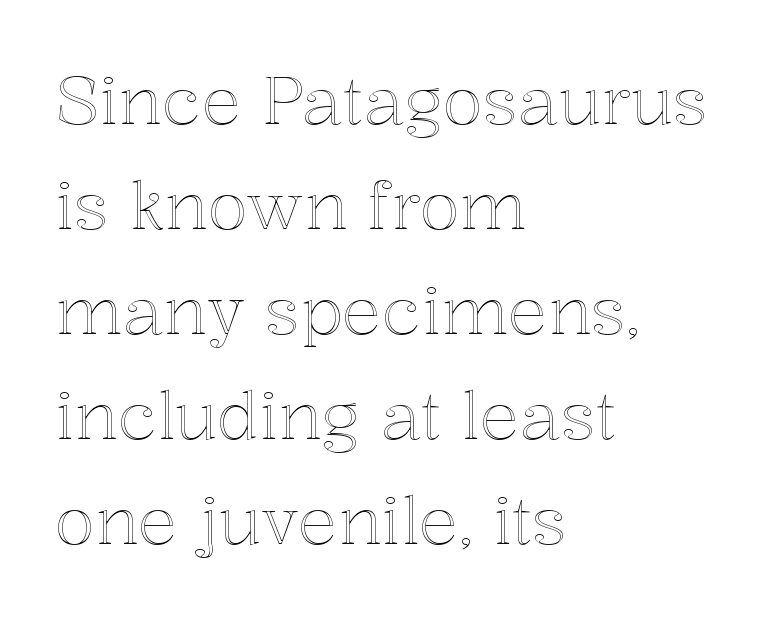
The rendering uses natural spacing where letterforms have individual widths. Posture: upright roman. Vertically, the passage feels balanced, rows spaced as you'd expect. The paragraph shown leans on its left margin. Type without underlining. These lines keep a tight, regular rhythm from letter to letter.
